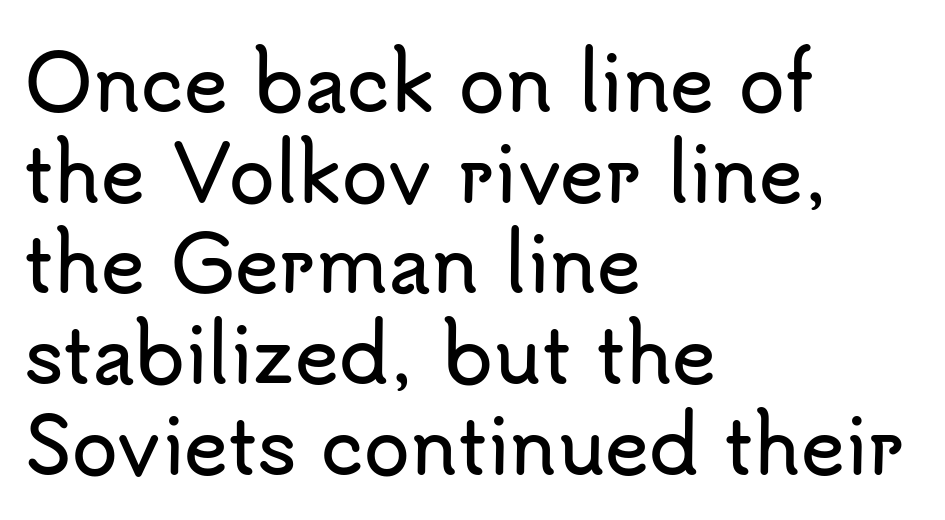
Unlike a traditional serif, this face leaves its strokes unadorned. This rendering features lettering with no underline. You could call the tracking neutral — neither tight nor loose. Each letter keeps its own natural width here, so spacing adapts to shape.
